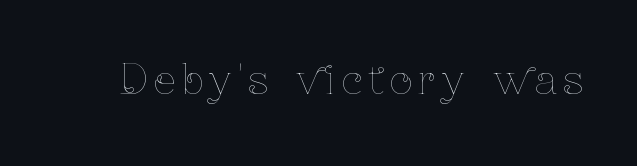
Proportional: the letters do not fall into vertical columns. Beneath every word, the page is bare. Unbolded letterforms with no extra heft. Notice how the stems are strictly vertical — no italics here.
